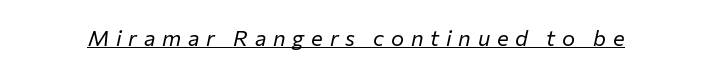
Q: Is the text bold? A: No.
Q: Is the text italic (slanted)? A: Yes, it leans right by about 12 degrees.
Q: Is the text underlined? A: Yes.
Q: Is the spacing between letters normal or unusually wide? A: Unusually wide.
